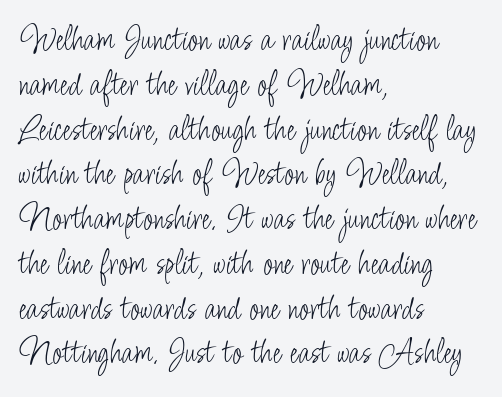
The image shows 37 px light, condensed sans-serif type; set left-aligned, line spacing 1.21x, normal letter spacing, not underlined; low stroke contrast and a small x-height.
